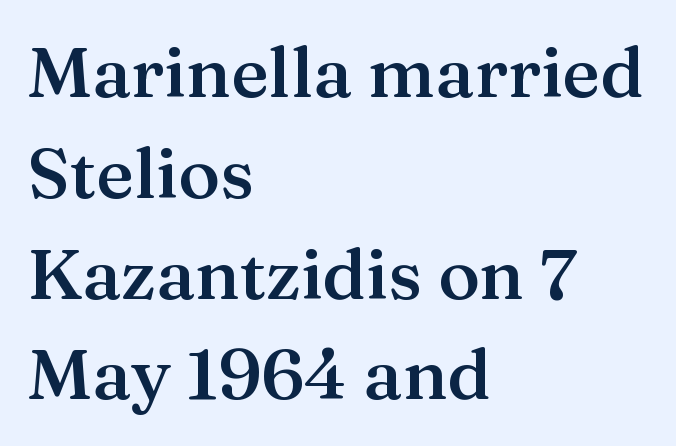
The text block is weighted toward the left margin, trailing off unevenly rightward. Normally led — the rows are evenly, conventionally spaced. Strokes here are thickened, but only to semibold level. Looks like regular typesetting: each glyph gets only the width it needs. The area under the type is left untouched. Is the letter spacing exaggerated? No — it looks like the ordinary default.
